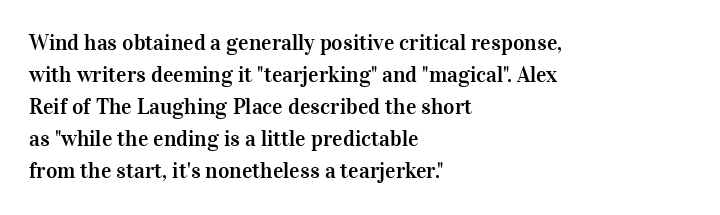
Q: Is the text italic (slanted)? A: No, it is upright.
Q: Is the text underlined? A: No.
Q: How is the paragraph aligned? A: Left-aligned.
Q: Is the spacing between letters normal or unusually wide? A: Normal.
Q: Is the spacing between lines tight, normal or loose? A: Normal.
